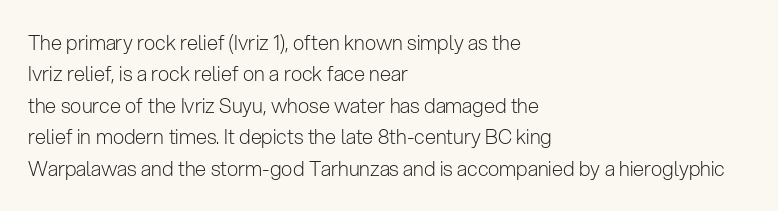
Line spacing here is normal. A typesetter would mark this as roman, not italic. The specimen omits any rule beneath the text block's lines. The rag falls on the right side of this text block. The characters are drawn with everyday or finer stroke widths.
